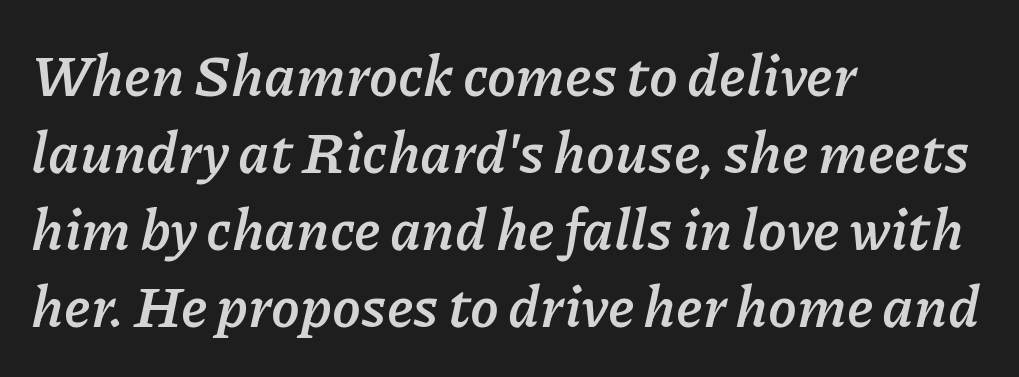
The image shows 58 px semibold type, italic (leaning right); set left-aligned, normal line spacing (1.33x), normal letter spacing, not underlined; low stroke contrast and a medium x-height.
